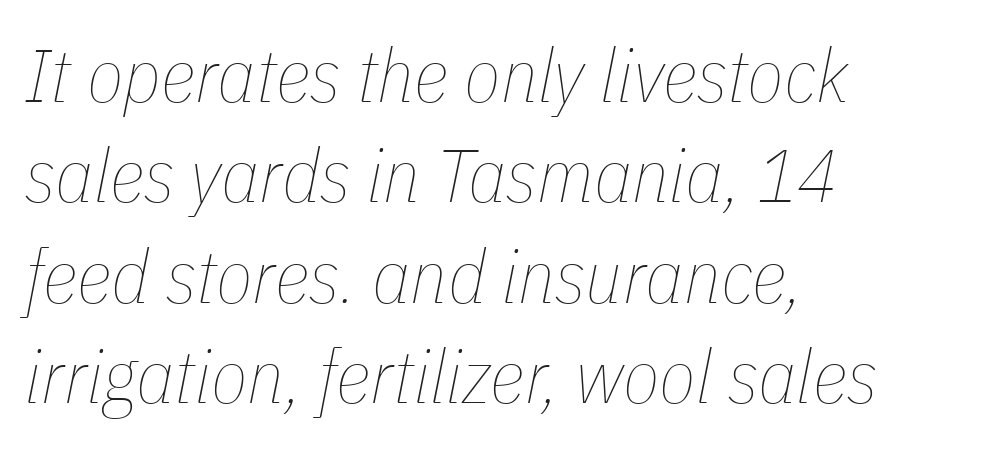
Regular leading. Here the designer chose a conventional face with non-uniform glyph widths. Is the stroke heavy? The answer is a plain regular-or-lighter. Left-aligned paragraph, ragged on the right. Each word holds together tightly as a unit, with standard inter-letter gaps. The string is rendered with underlining switched off.
